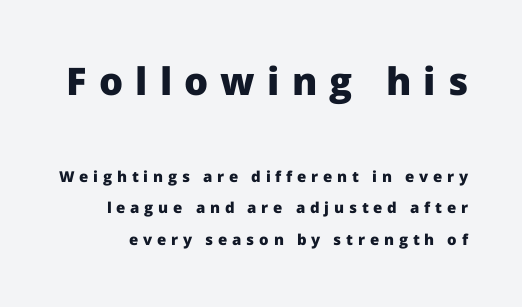
Q: Is the text bold? A: Yes.
Q: Is the text italic (slanted)? A: No, it is upright.
Q: Is the typeface a serif or a sans-serif typeface? A: Sans-serif.
Q: Is the text underlined? A: No.
Q: Is the spacing between letters normal or unusually wide? A: Unusually wide.
Q: Is the spacing between lines tight, normal or loose? A: Loose.
Q: Which block of text is set in a larger size, the first (top) or the second (bottom)? A: The first (top) one.
Q: Width (condensed, normal, or wide)? A: Normal.
Q: Stroke contrast? A: Low.
Q: x-height? A: Medium.
Q: Monospaced? A: No.
